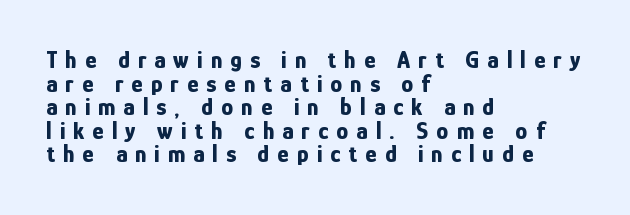
{"italic": "no", "bold": "yes", "underline": "no", "align": "left", "line_spacing": "tight", "line_spacing_ratio": 0.98, "letter_spacing": "wide", "letter_spacing_em": 0.34, "glyph_px": 24}
